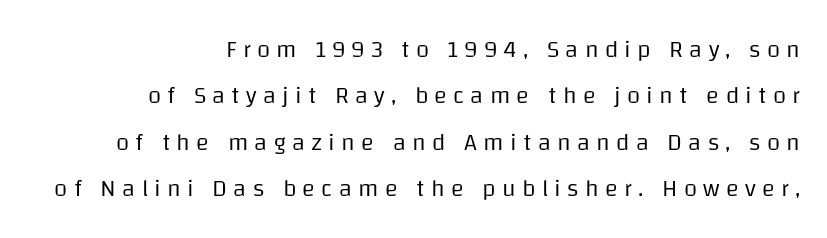
{"italic": "no", "bold": "no", "underline": "no", "align": "right", "line_spacing": "loose", "line_spacing_ratio": 1.93, "letter_spacing": "wide", "letter_spacing_em": 0.26, "glyph_px": 24}
